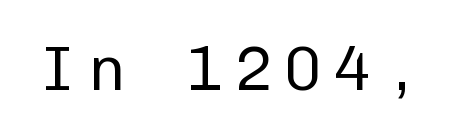
Q: Is the text bold? A: No.
Q: Is the text italic (slanted)? A: No, it is upright.
Q: Is the typeface a serif or a sans-serif typeface? A: Sans-serif.
Q: Is the text underlined? A: No.
Q: Width (condensed, normal, or wide)? A: Normal.
Q: Stroke contrast? A: Low.
Q: x-height? A: Medium.
Q: Monospaced? A: Yes.
